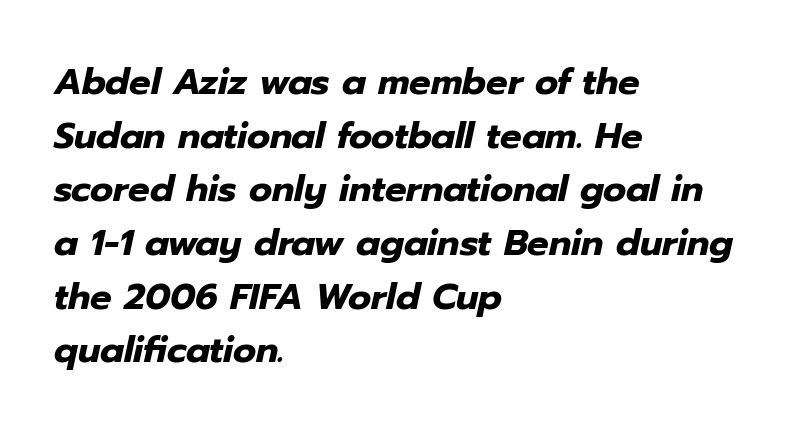
{"italic": "yes", "lean": "right", "slant_degrees": 12, "bold": "yes", "weight": "heavy", "width": "normal", "stroke_contrast": "low", "x_height": "medium", "monospaced": "no", "underline": "no", "align": "left", "line_spacing": "normal", "line_spacing_ratio": 1.49, "letter_spacing": "normal", "letter_spacing_em": 0.0, "glyph_px": 36}
